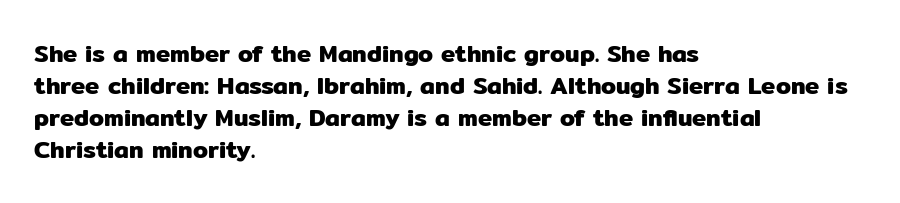
Q: Is the text italic (slanted)? A: No, it is upright.
Q: Is the text underlined? A: No.
Q: How is the paragraph aligned? A: Left-aligned.
Q: Is the spacing between letters normal or unusually wide? A: Normal.
Q: Is the spacing between lines tight, normal or loose? A: Normal.
